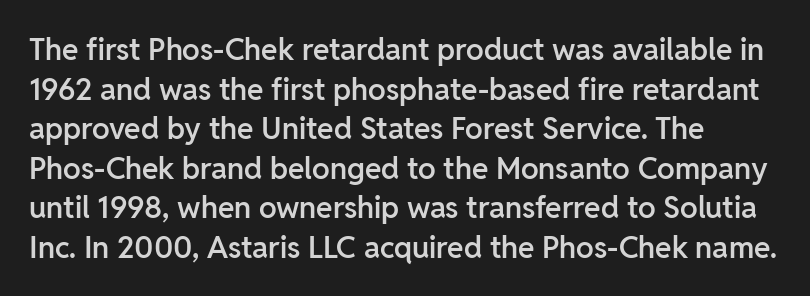
Q: Is the text bold? A: Semi-bold.
Q: Is the text italic (slanted)? A: No, it is upright.
Q: Is the typeface a serif or a sans-serif typeface? A: Sans-serif.
Q: Is the text underlined? A: No.
Q: How is the paragraph aligned? A: Left-aligned.
Q: Is the spacing between letters normal or unusually wide? A: Normal.
Q: Is the spacing between lines tight, normal or loose? A: Normal.
Q: Width (condensed, normal, or wide)? A: Normal.
Q: Stroke contrast? A: Low.
Q: x-height? A: Medium.
Q: Monospaced? A: No.
